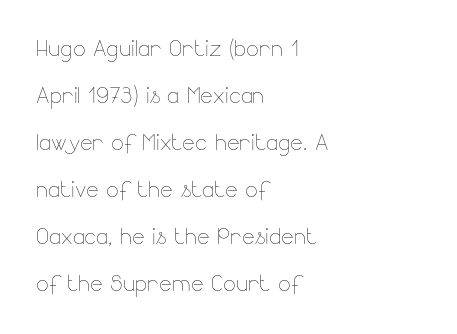
Stem width sits at or under what a default text font uses. Character widths vary here, with narrow letters taking less room than wide ones. This block has exactly the height ordinary leading produces. How are the letters spaced? Ordinarily, with no added tracking. This sample uses an upright cut, with every glyph sitting square on the baseline.
